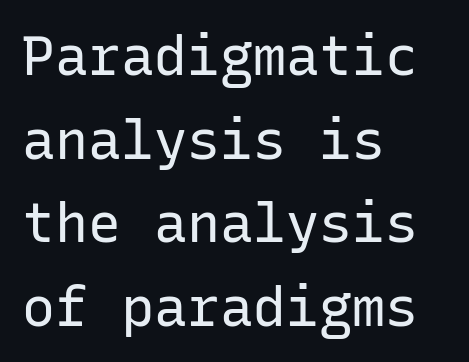
{"serif": "no", "italic": "no", "bold": "no", "weight": "regular", "width": "normal", "stroke_contrast": "low", "x_height": "medium", "monospaced": "yes", "underline": "no", "align": "left", "line_spacing": "normal", "line_spacing_ratio": 1.52, "letter_spacing": "normal", "letter_spacing_em": 0.0, "glyph_px": 55}
